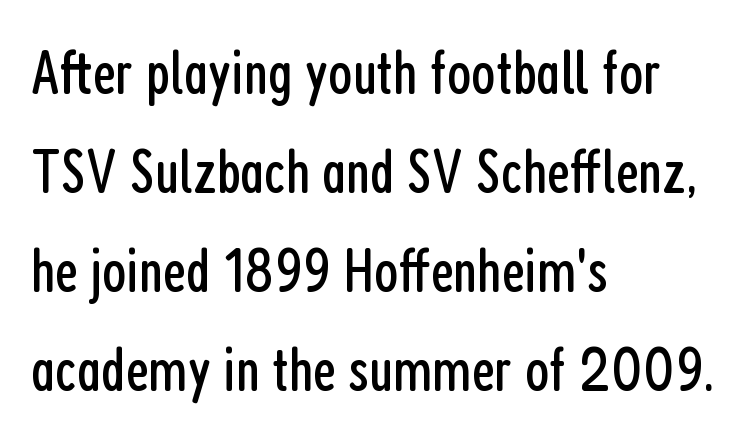
A sans-serif font was chosen for this passage. A typesetter would mark this as roman, not italic. Descenders are the only things crossing below the line. Observe the ordinary spacing: letters are neighbours, not strangers. Think of a printed novel: that variable character pitch is what you see here.
